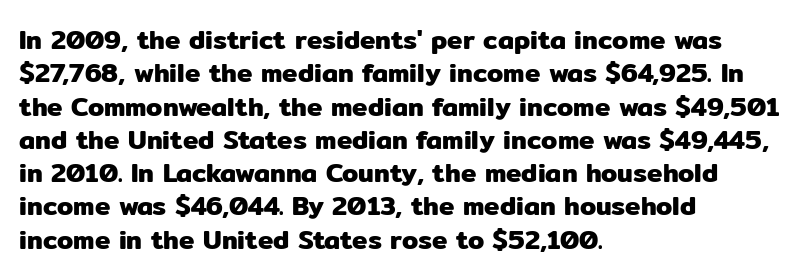
Q: Is the text italic (slanted)? A: No, it is upright.
Q: Is the text underlined? A: No.
Q: How is the paragraph aligned? A: Left-aligned.
Q: Is the spacing between letters normal or unusually wide? A: Normal.
Q: Is the spacing between lines tight, normal or loose? A: Normal.
